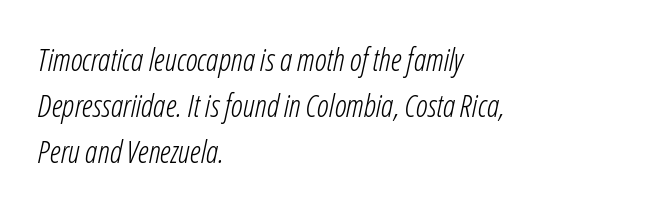
{"italic": "yes", "lean": "right", "slant_degrees": 12, "bold": "no", "weight": "light", "width": "condensed", "stroke_contrast": "low", "x_height": "medium", "monospaced": "no", "underline": "no", "align": "left", "line_spacing": "normal", "line_spacing_ratio": 1.48, "letter_spacing": "normal", "letter_spacing_em": 0.0, "glyph_px": 31}
